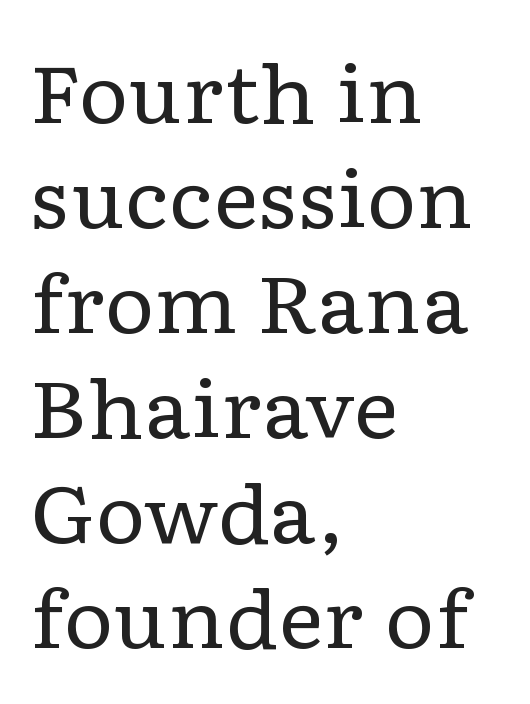
The image shows 79 px regular-weight, wide serif type, upright; set left-aligned, normal line spacing (1.33x), normal letter spacing, not underlined; low stroke contrast and a medium x-height.
